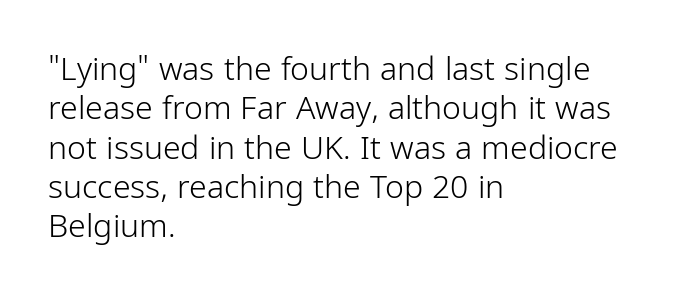
The image shows 32 px light, condensed sans-serif type, upright; set left-aligned, line spacing 1.23x, normal letter spacing, not underlined; low stroke contrast and a medium x-height.
